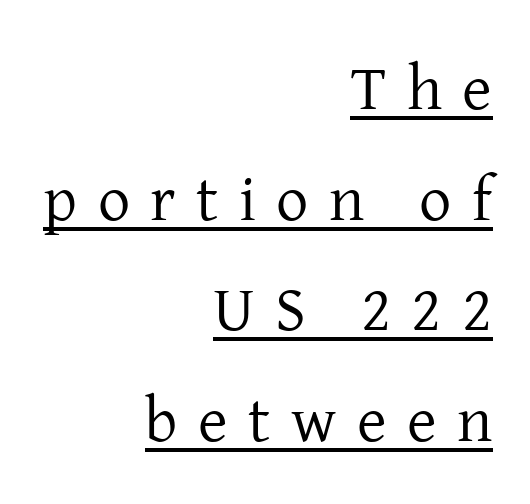
{"serif": "yes", "italic": "no", "bold": "no", "weight": "regular", "width": "normal", "stroke_contrast": "low", "x_height": "medium", "monospaced": "no", "underline": "yes", "align": "right", "line_spacing_ratio": 1.73, "letter_spacing": "wide", "letter_spacing_em": 0.32, "glyph_px": 64}
